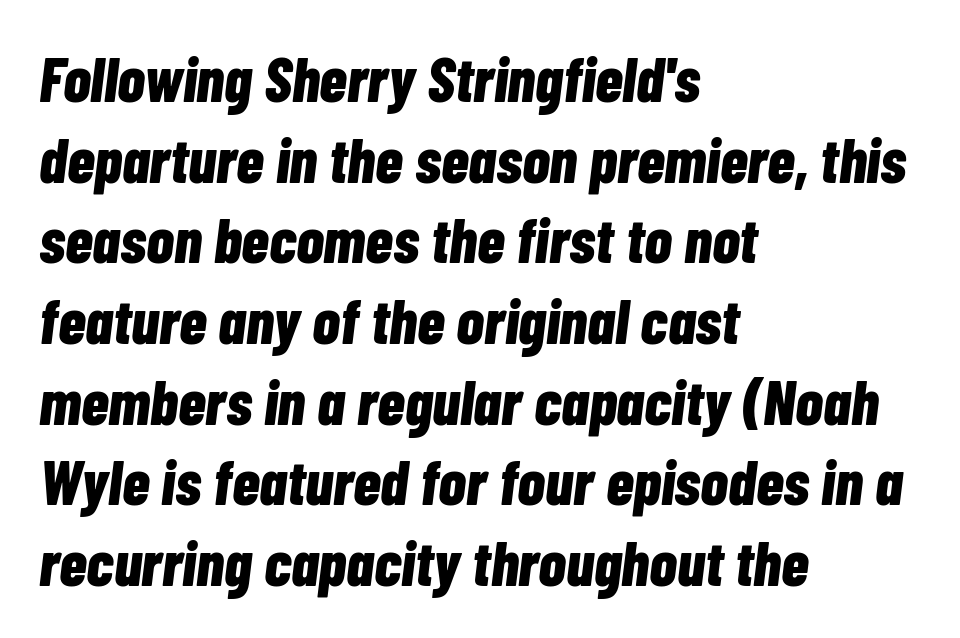
The image shows 63 px bold, condensed type, italic (leaning right); set left-aligned, normal line spacing (1.28x), normal letter spacing, not underlined; low stroke contrast and a medium x-height.
